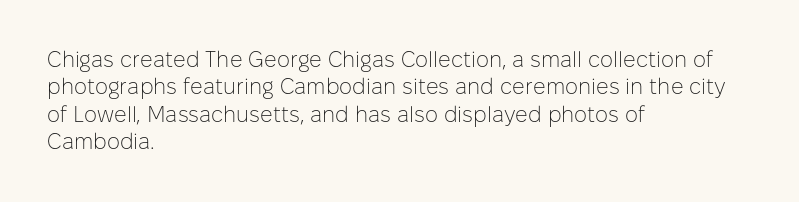
Counters stay open thanks to moderate or lighter strokes. All the whitespace from short lines collects on the right. Normally led — the rows are evenly, conventionally spaced. The glyphs are unaccompanied by any horizontal stroke below them.
